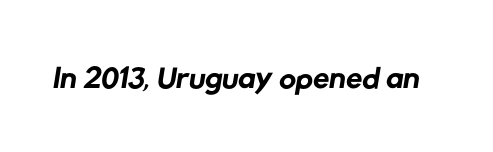
The image shows 47 px regular-weight sans-serif type; set normal letter spacing, not underlined; low stroke contrast and a medium x-height.
